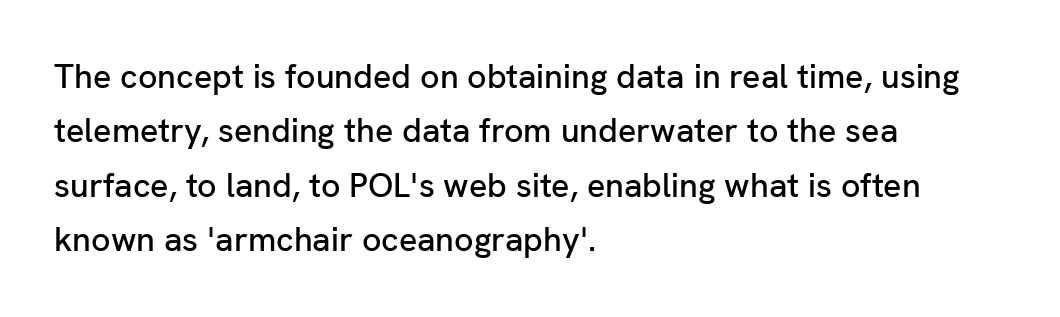
The image shows 34 px sans-serif type, upright; set left-aligned, normal line spacing (1.6x), normal letter spacing, not underlined; low stroke contrast and a medium x-height.
